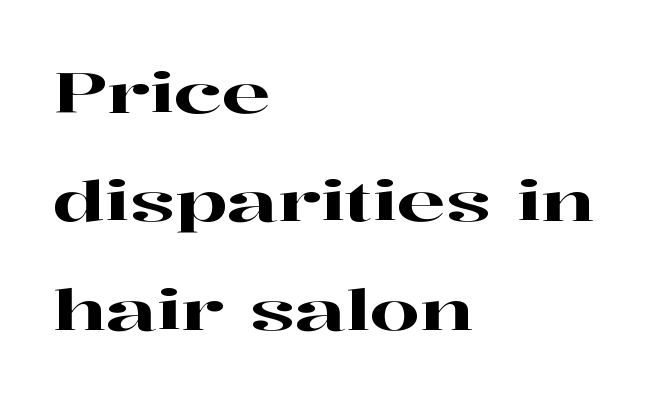
The image shows 57 px wide serif type, upright; set left-aligned, loose line spacing (1.9x), normal letter spacing, not underlined; high stroke contrast and a medium x-height.
